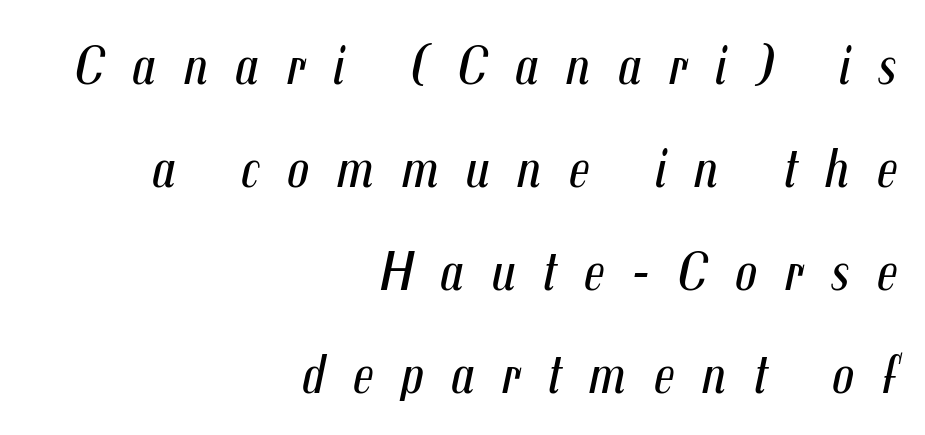
Q: Is the text bold? A: No.
Q: Is the text italic (slanted)? A: Yes, it leans right by about 12 degrees.
Q: Is the text underlined? A: No.
Q: How is the paragraph aligned? A: Right-aligned.
Q: Is the spacing between letters normal or unusually wide? A: Unusually wide.
Q: Width (condensed, normal, or wide)? A: Condensed.
Q: Stroke contrast? A: Medium.
Q: x-height? A: Medium.
Q: Monospaced? A: No.
